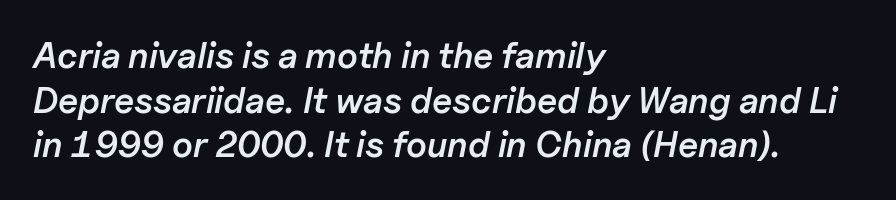
Yep, that's italic — everything's leaning. The ragged edge is on the right, which tells us the setting is flush left. These lines are rendered in a variable-pitch font. Weight check: semibold — heavier than regular, not quite bold. Descender tails drop into unmarked territory. Observe the ordinary spacing: letters are neighbours, not strangers.
